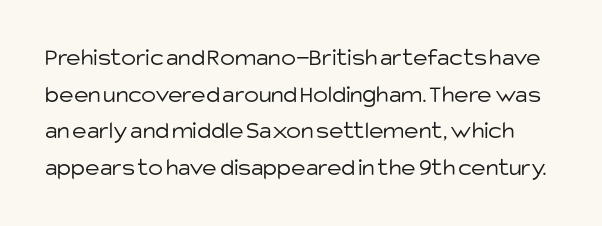
Q: Is the text bold? A: No.
Q: Is the text italic (slanted)? A: No, it is upright.
Q: Is the text underlined? A: No.
Q: Is the spacing between letters normal or unusually wide? A: Normal.
Q: Is the spacing between lines tight, normal or loose? A: Normal.
